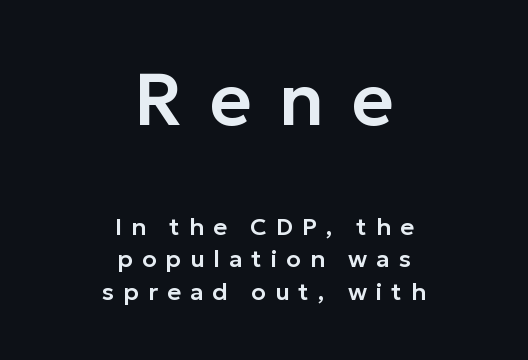
{"serif": "no", "italic": "no", "width": "normal", "stroke_contrast": "low", "x_height": "medium", "monospaced": "no", "underline": "no", "align": "center", "line_spacing": "normal", "line_spacing_ratio": 1.36, "letter_spacing": "wide", "letter_spacing_em": 0.37, "larger_block": "first", "size_ratio": 3.04, "glyph_px": 73}
